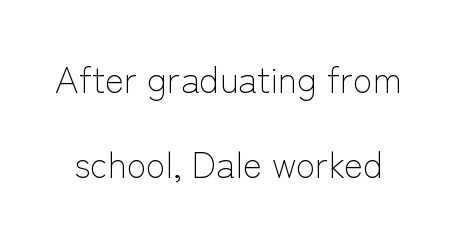
The image shows 36 px light sans-serif type, upright; set loose line spacing (2.36x), normal letter spacing, not underlined; low stroke contrast and a medium x-height.
